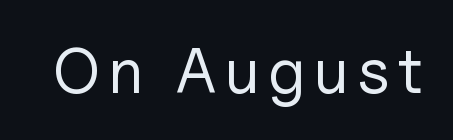
The image shows 64 px regular-weight sans-serif type, upright; set not underlined; low stroke contrast and a medium x-height.
